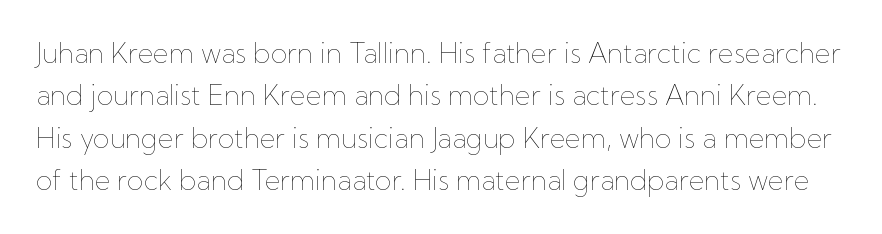
Is there much room between lines? A standard amount, neither cramped nor airy. The letters sit at their default tracking, neither squeezed nor spread. The zone under the glyphs is completely vacant. Stem width sits at or under what a default text font uses. Posture: vertical.
